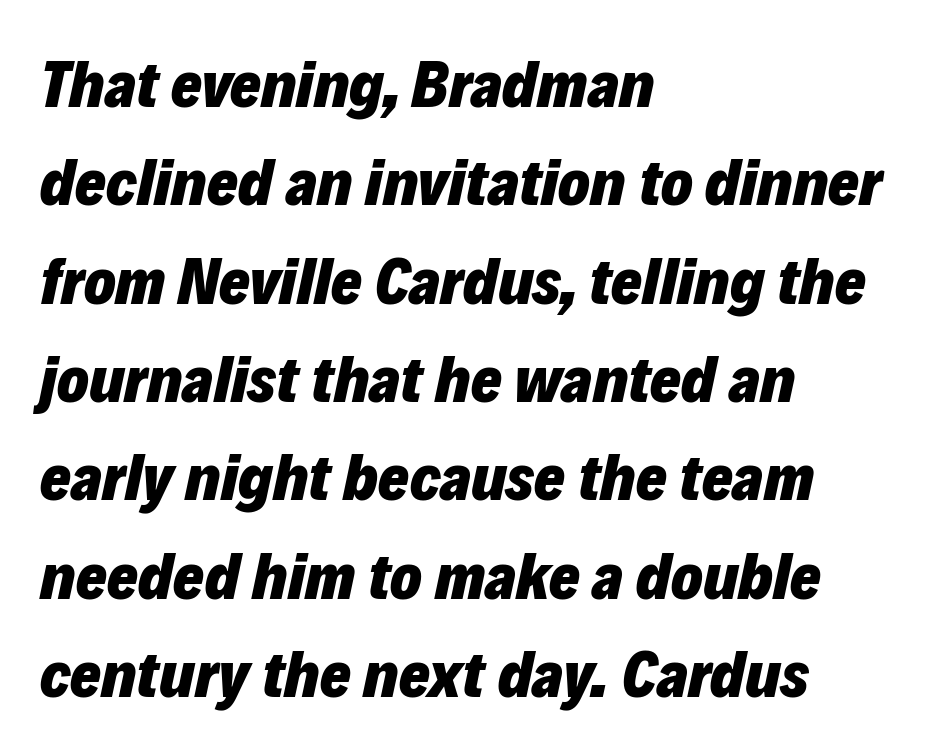
Q: Is the text bold? A: Yes.
Q: Is the text italic (slanted)? A: Yes, it leans right by about 12 degrees.
Q: Is the text underlined? A: No.
Q: How is the paragraph aligned? A: Left-aligned.
Q: Is the spacing between letters normal or unusually wide? A: Normal.
Q: Is the spacing between lines tight, normal or loose? A: Normal.
Q: Width (condensed, normal, or wide)? A: Normal.
Q: Stroke contrast? A: Low.
Q: x-height? A: Medium.
Q: Monospaced? A: No.
